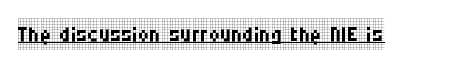
Is this a fixed-width face? No — the glyphs have proportional, varying widths. The letters sit at their default tracking, neither squeezed nor spread. Think standard paragraph weight, or any step lighter than that. The string is rendered with underlining switched on. The lettering stays uniformly vertical, giving the passage a roman look. This rendering employs a face with finishing strokes, i.e., a serif.
